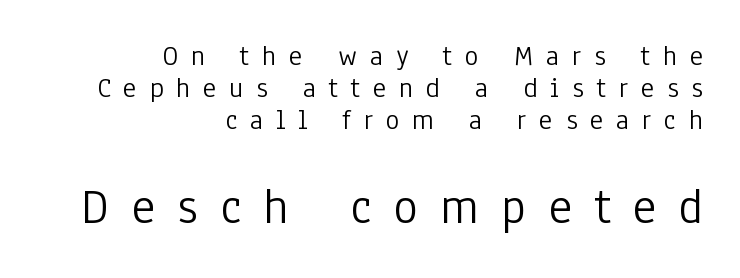
The image shows 51 px light, condensed sans-serif type, upright; set right-aligned, tight line spacing (1.1x), unusually wide letter spacing (+0.44 em), not underlined; the second (bottom) block is 1.76x larger; low stroke contrast and a medium x-height.
